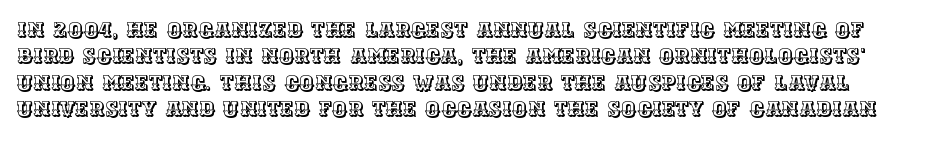
Q: Is the text italic (slanted)? A: No, it is upright.
Q: Is the text underlined? A: No.
Q: Is the spacing between letters normal or unusually wide? A: Normal.
Q: Is the spacing between lines tight, normal or loose? A: Normal.
